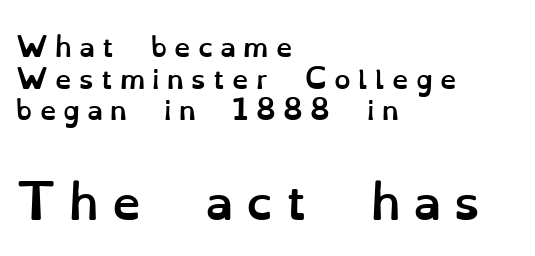
{"italic": "no", "bold": "yes", "weight": "semibold", "width": "normal", "stroke_contrast": "low", "x_height": "small", "monospaced": "no", "underline": "no", "align": "left", "line_spacing_ratio": 1.22, "letter_spacing": "wide", "letter_spacing_em": 0.28, "larger_block": "second", "size_ratio": 1.77, "glyph_px": 46}
